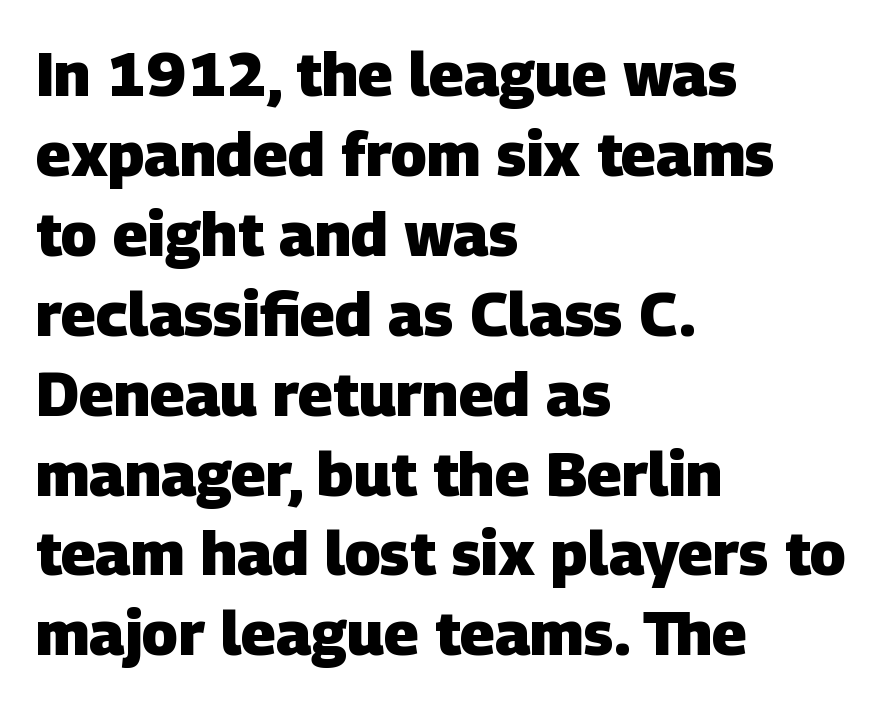
The image shows 61 px heavy sans-serif type; set left-aligned, normal line spacing (1.31x), normal letter spacing, not underlined; low stroke contrast and a large x-height.
